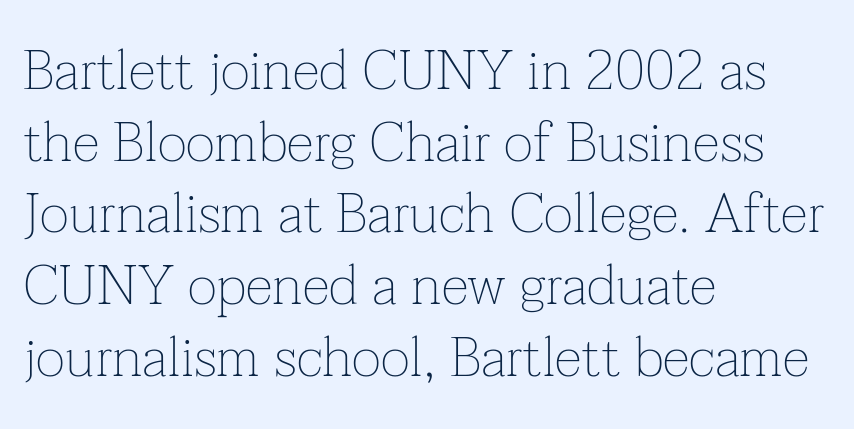
Q: Is the text bold? A: No.
Q: Is the text italic (slanted)? A: No, it is upright.
Q: Is the typeface a serif or a sans-serif typeface? A: Serif.
Q: Is the text underlined? A: No.
Q: How is the paragraph aligned? A: Left-aligned.
Q: Is the spacing between letters normal or unusually wide? A: Normal.
Q: Is the spacing between lines tight, normal or loose? A: Normal.
Q: Width (condensed, normal, or wide)? A: Normal.
Q: Stroke contrast? A: Low.
Q: x-height? A: Medium.
Q: Monospaced? A: No.
